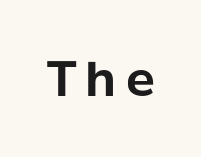
Letterform terminals end flat and unadorned throughout the passage. The passage shown is typed in a proportional face where columns would drift. This is the regular roman posture of the typeface. The strokes are fattened all the way to bold. Any mark beneath the type? The region is blank.
